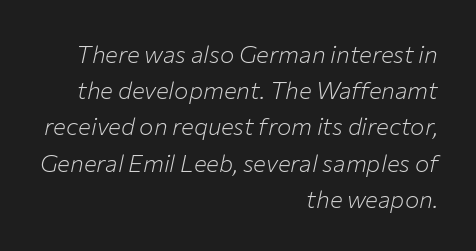
Descender tails drop into unmarked territory. Typeset ragged left — the right edge is the straight one. Slanted lettering throughout. The line texture is even and compact thanks to regular tracking. Think standard paragraph weight, or any step lighter than that. Normally led — the rows are evenly, conventionally spaced.
